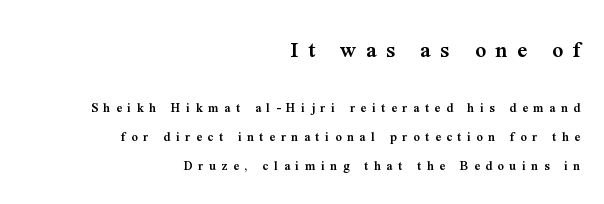
{"italic": "no", "bold": "semi", "underline": "no", "align": "right", "line_spacing": "loose", "line_spacing_ratio": 2.07, "letter_spacing": "wide", "letter_spacing_em": 0.4, "larger_block": "first", "size_ratio": 1.71, "glyph_px": 24}
